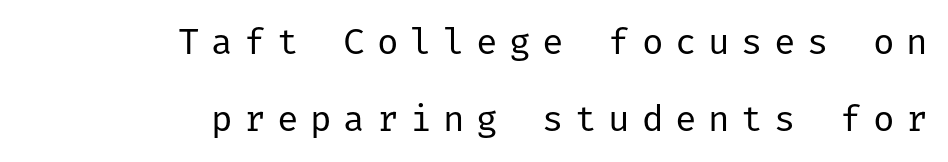
Q: Is the text bold? A: No.
Q: Is the text italic (slanted)? A: No, it is upright.
Q: Is the typeface a serif or a sans-serif typeface? A: Sans-serif.
Q: Is the text underlined? A: No.
Q: How is the paragraph aligned? A: Right-aligned.
Q: Is the spacing between letters normal or unusually wide? A: Unusually wide.
Q: Is the spacing between lines tight, normal or loose? A: Loose.
Q: Width (condensed, normal, or wide)? A: Normal.
Q: Stroke contrast? A: Low.
Q: x-height? A: Medium.
